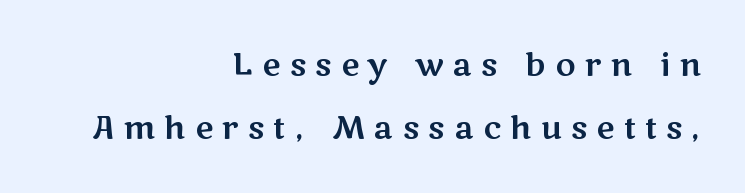
{"serif": "no", "italic": "no", "width": "wide", "stroke_contrast": "medium", "x_height": "medium", "monospaced": "no", "underline": "no", "align": "right", "line_spacing": "loose", "line_spacing_ratio": 2.02, "letter_spacing": "wide", "letter_spacing_em": 0.3, "glyph_px": 31}
